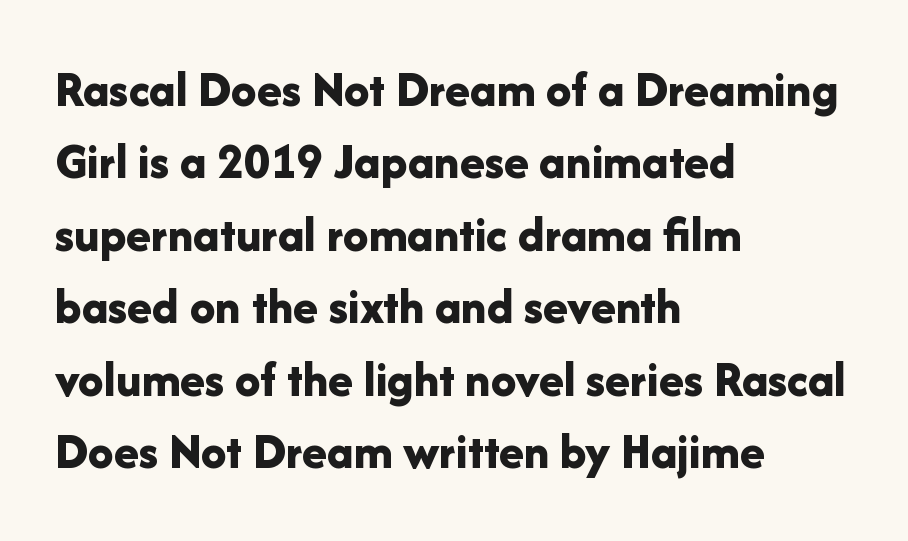
{"serif": "no", "italic": "no", "bold": "yes", "weight": "bold", "width": "normal", "stroke_contrast": "low", "x_height": "medium", "monospaced": "no", "underline": "no", "align": "left", "line_spacing": "normal", "line_spacing_ratio": 1.42, "letter_spacing": "normal", "letter_spacing_em": 0.0, "glyph_px": 51}
